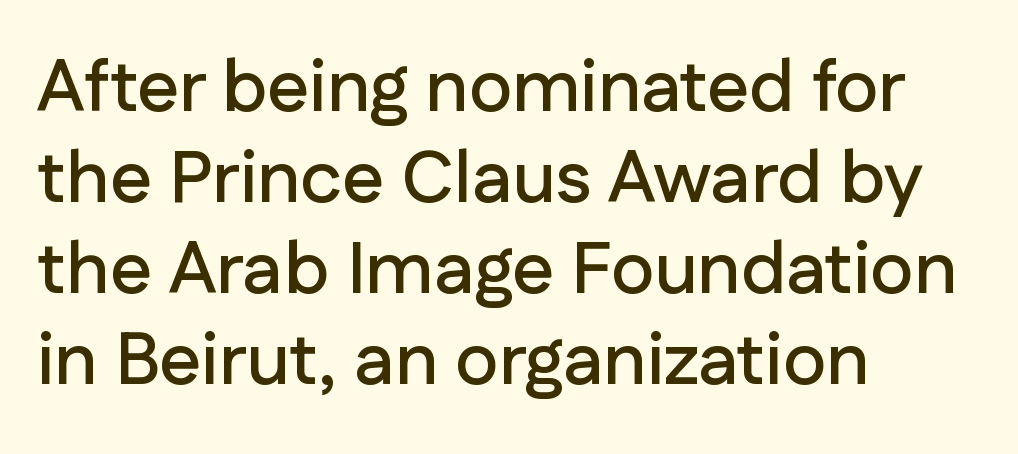
The image shows 74 px sans-serif type, upright; set left-aligned, line spacing 1.23x, normal letter spacing, not underlined; low stroke contrast and a medium x-height.
